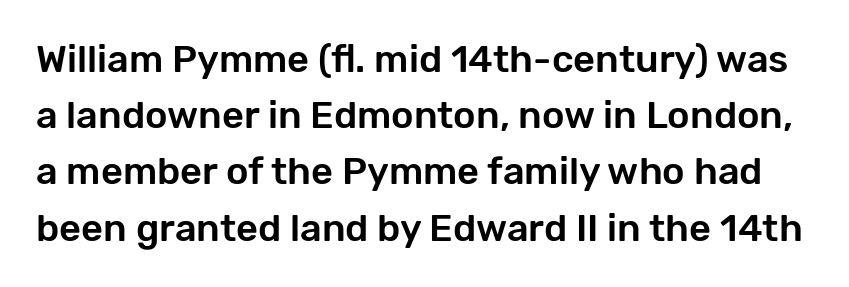
Q: Is the text italic (slanted)? A: No, it is upright.
Q: Is the typeface a serif or a sans-serif typeface? A: Sans-serif.
Q: Is the text underlined? A: No.
Q: Is the spacing between letters normal or unusually wide? A: Normal.
Q: Is the spacing between lines tight, normal or loose? A: Normal.
Q: Width (condensed, normal, or wide)? A: Normal.
Q: Stroke contrast? A: Low.
Q: x-height? A: Medium.
Q: Monospaced? A: No.
